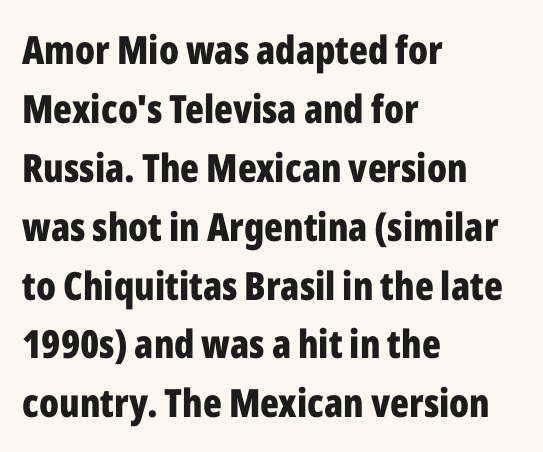
Spacing verdict: proportional, widths tailored to each character. The ragged edge is on the right, which tells us the setting is flush left. Bare-footed words on every line. The rows are spaced the way most documents space them.
